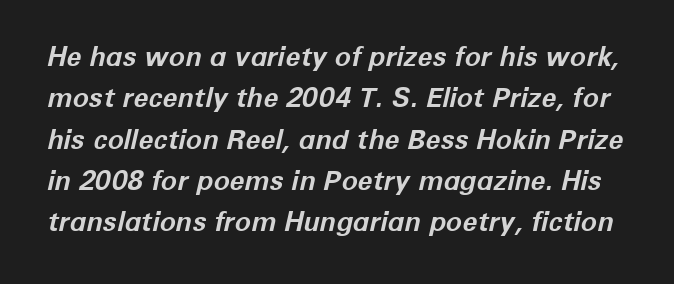
The image shows 27 px bold type, italic (leaning right); set normal line spacing (1.53x), normal letter spacing, not underlined.
